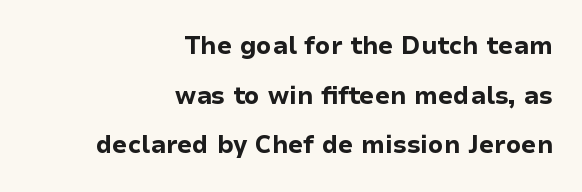
Q: Is the text bold? A: Yes.
Q: Is the text italic (slanted)? A: No, it is upright.
Q: Is the text underlined? A: No.
Q: How is the paragraph aligned? A: Right-aligned.
Q: Is the spacing between letters normal or unusually wide? A: Normal.
Q: Is the spacing between lines tight, normal or loose? A: Loose.
